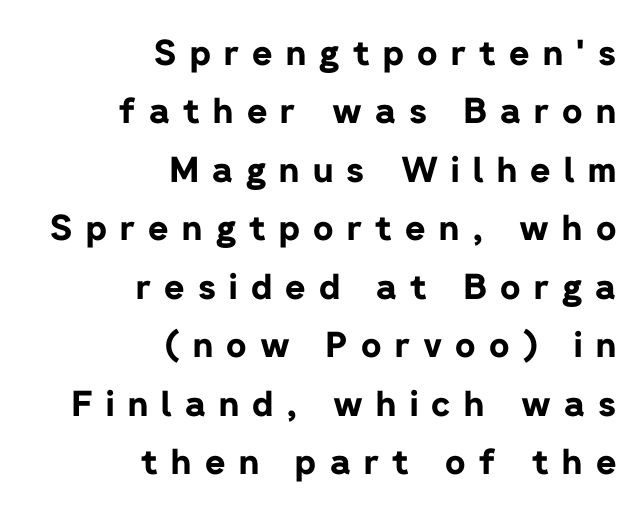
The image shows 35 px bold sans-serif type, upright; set right-aligned, normal line spacing (1.67x), unusually wide letter spacing (+0.38 em), not underlined; low stroke contrast and a medium x-height.
